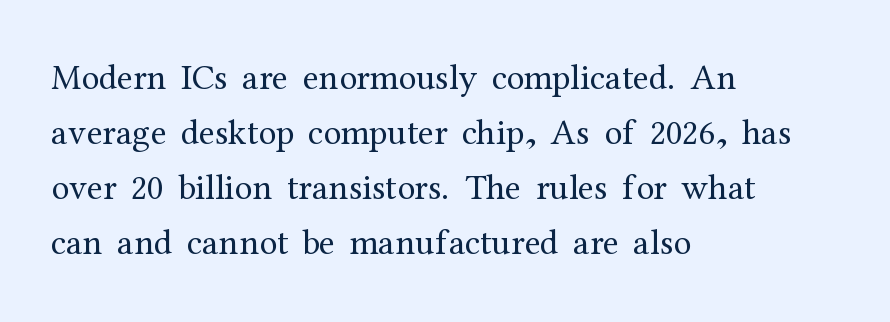
The image shows 36 px regular-weight serif type, upright; set left-aligned, normal line spacing (1.53x), normal letter spacing, not underlined; medium stroke contrast and a medium x-height.
